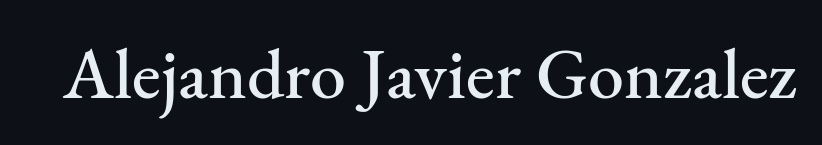
Q: Is the text italic (slanted)? A: No, it is upright.
Q: Is the typeface a serif or a sans-serif typeface? A: Serif.
Q: Is the text underlined? A: No.
Q: Is the spacing between letters normal or unusually wide? A: Normal.
Q: Width (condensed, normal, or wide)? A: Normal.
Q: Stroke contrast? A: Medium.
Q: x-height? A: Small.
Q: Monospaced? A: No.
